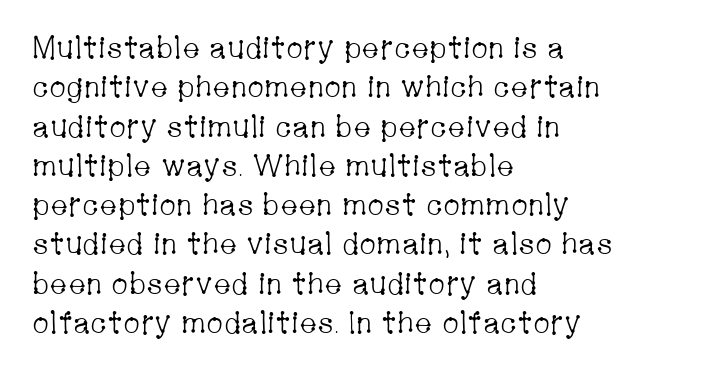
{"serif": "yes", "italic": "no", "bold": "no", "weight": "light", "width": "condensed", "stroke_contrast": "low", "x_height": "medium", "monospaced": "no", "underline": "no", "align": "left", "line_spacing": "normal", "line_spacing_ratio": 1.31, "letter_spacing": "normal", "letter_spacing_em": 0.0, "glyph_px": 30}
